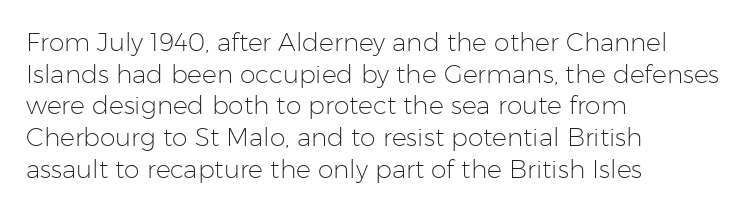
The image shows 25 px text type, upright; set left-aligned, normal line spacing (1.27x), normal letter spacing, not underlined.
